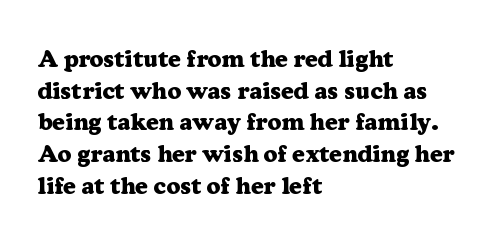
Honestly, the letter spacing is just normal — you wouldn't notice it. One glance says typical: line gaps are just what's usual. These lines stack with their left ends in a neat column. The type sits square on the baseline with zero lean. Descender tails drop into unmarked territory. How heavy is the stroke? Heavy — this is a bold.
